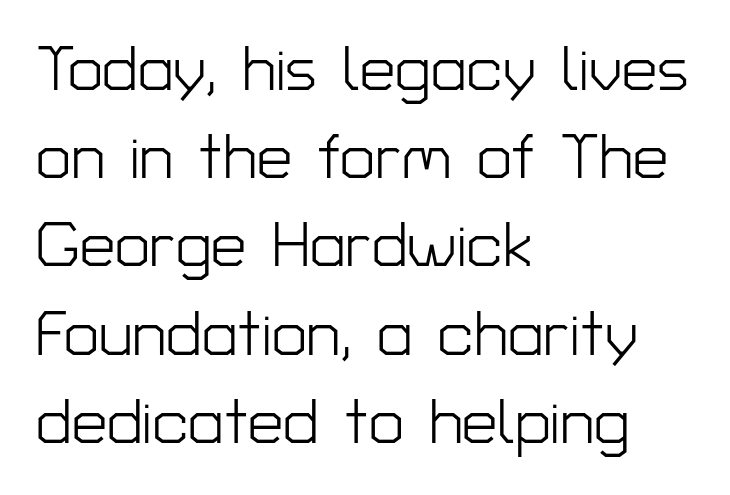
This sample keeps an unexceptional amount of space between lines. You can tell it's not italic because the verticals are truly vertical. The lines in this sample share a left origin and differ only in where they stop. Font category for this specimen: sans-serif. A clean baseline with only descenders dipping below it.
